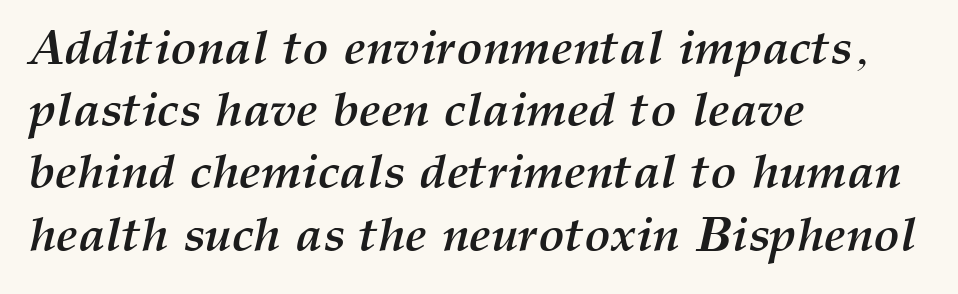
In CSS terms this would be text-align: left. Slanted lettering throughout. Typographic density is high because the face is bold. The leading is moderate, giving the passage an even texture.
